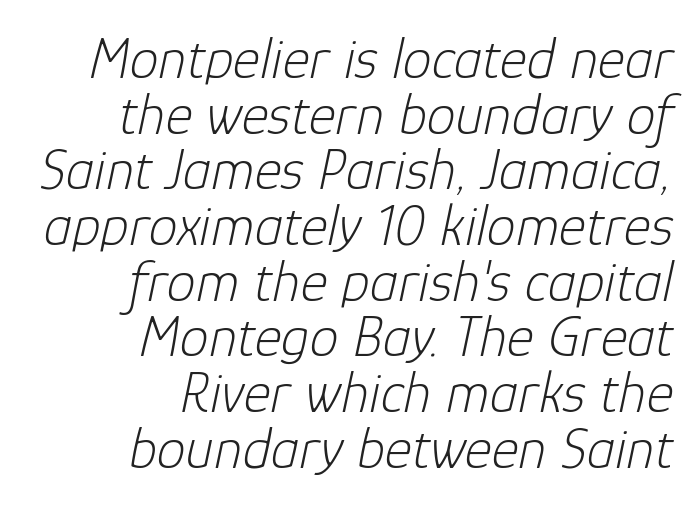
Nothing unusual about the tracking: characters are spaced as the font intends. Heaviness? Minimal to ordinary, like unemphasized prose. A student would call this right alignment; a typographer would say flush right, rag left. Students, observe: this is what under-led, compact text looks like.
